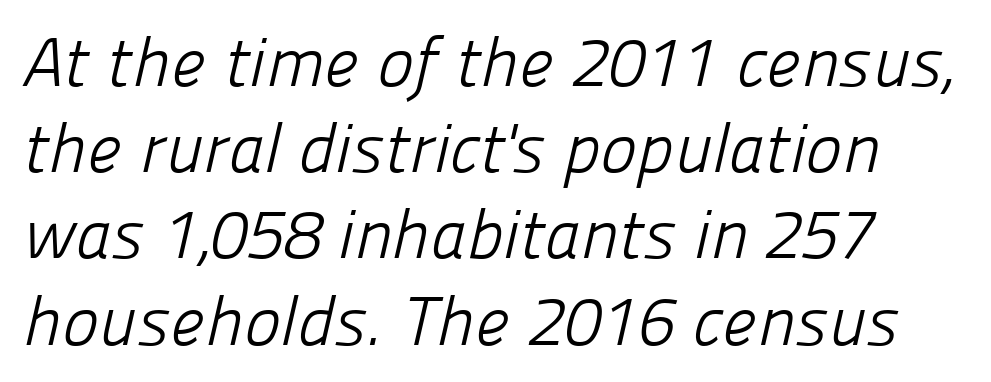
You could not count columns in this text — the font is proportionally spaced. Honestly, the row spacing looks completely unremarkable. Beneath every word, the page is bare. The lines in this sample share a left origin and differ only in where they stop.
